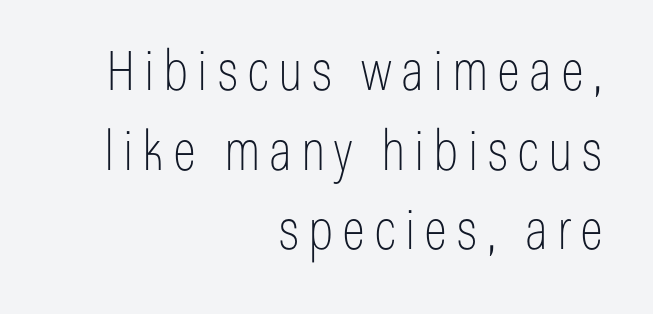
The image shows 55 px thin, condensed sans-serif type, upright; set right-aligned, normal line spacing (1.45x), not underlined; low stroke contrast and a medium x-height.
